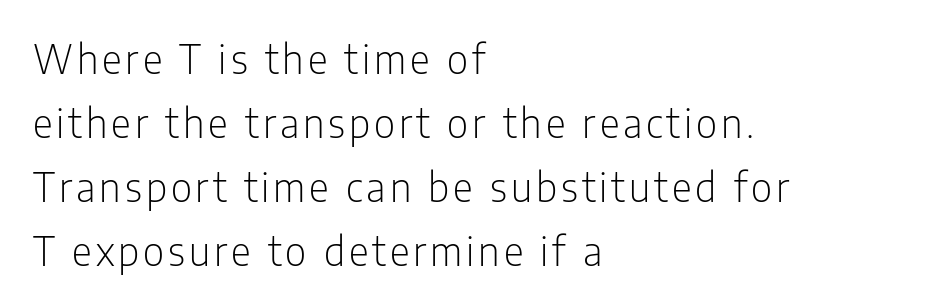
{"serif": "no", "italic": "no", "bold": "no", "weight": "light", "width": "condensed", "stroke_contrast": "low", "x_height": "medium", "monospaced": "no", "underline": "no", "align": "left", "line_spacing": "normal", "line_spacing_ratio": 1.64, "glyph_px": 39}
